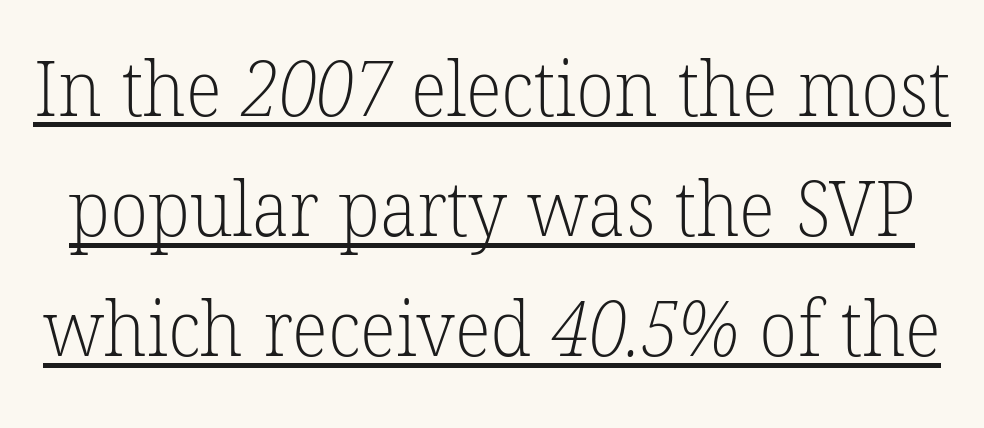
Q: Is the text bold? A: No.
Q: Is the typeface a serif or a sans-serif typeface? A: Serif.
Q: Is the text underlined? A: Yes.
Q: Is the spacing between letters normal or unusually wide? A: Normal.
Q: Is the spacing between lines tight, normal or loose? A: Normal.
Q: Width (condensed, normal, or wide)? A: Normal.
Q: Stroke contrast? A: Low.
Q: x-height? A: Medium.
Q: Monospaced? A: No.
